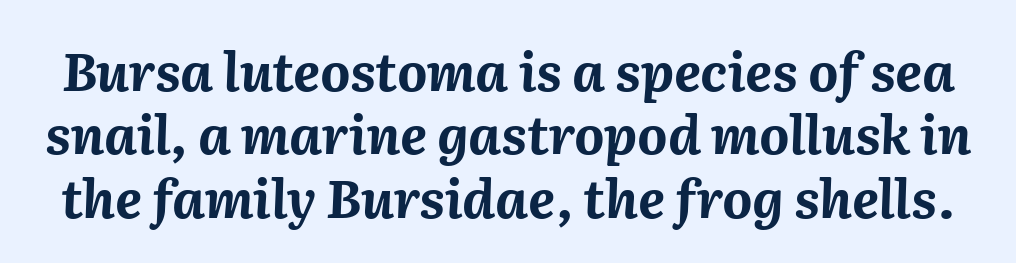
The image shows 52 px bold type, italic (leaning right); set line spacing 1.22x, normal letter spacing, not underlined; medium stroke contrast and a medium x-height.
